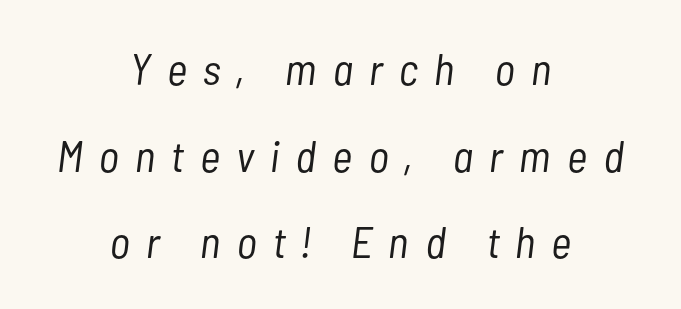
{"italic": "yes", "lean": "right", "slant_degrees": 7, "bold": "no", "weight": "light", "width": "condensed", "stroke_contrast": "low", "x_height": "medium", "monospaced": "no", "underline": "no", "align": "center", "line_spacing": "loose", "line_spacing_ratio": 1.97, "letter_spacing": "wide", "letter_spacing_em": 0.37, "glyph_px": 44}
